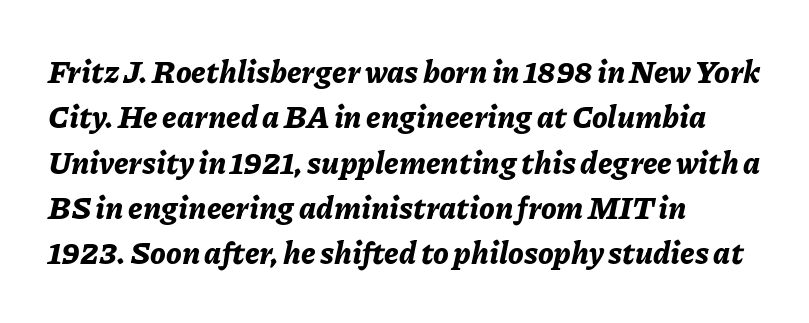
Q: Is the text bold? A: Yes.
Q: Is the text italic (slanted)? A: Yes, it leans right by about 11 degrees.
Q: Is the text underlined? A: No.
Q: How is the paragraph aligned? A: Left-aligned.
Q: Is the spacing between letters normal or unusually wide? A: Normal.
Q: Is the spacing between lines tight, normal or loose? A: Normal.
Q: Width (condensed, normal, or wide)? A: Normal.
Q: Stroke contrast? A: Low.
Q: x-height? A: Medium.
Q: Monospaced? A: No.
